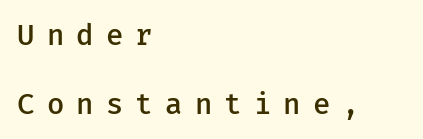
{"serif": "no", "italic": "no", "bold": "semi", "weight": "semibold", "width": "normal", "stroke_contrast": "low", "x_height": "medium", "underline": "no", "align": "left", "line_spacing": "loose", "line_spacing_ratio": 2.37, "letter_spacing": "wide", "letter_spacing_em": 0.42, "glyph_px": 29}
